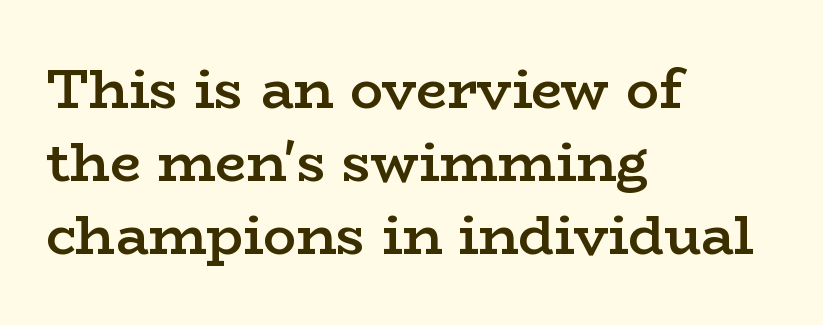
The image shows 55 px semibold, wide serif type, upright; set left-aligned, normal line spacing (1.33x), normal letter spacing, not underlined; low stroke contrast and a medium x-height.
